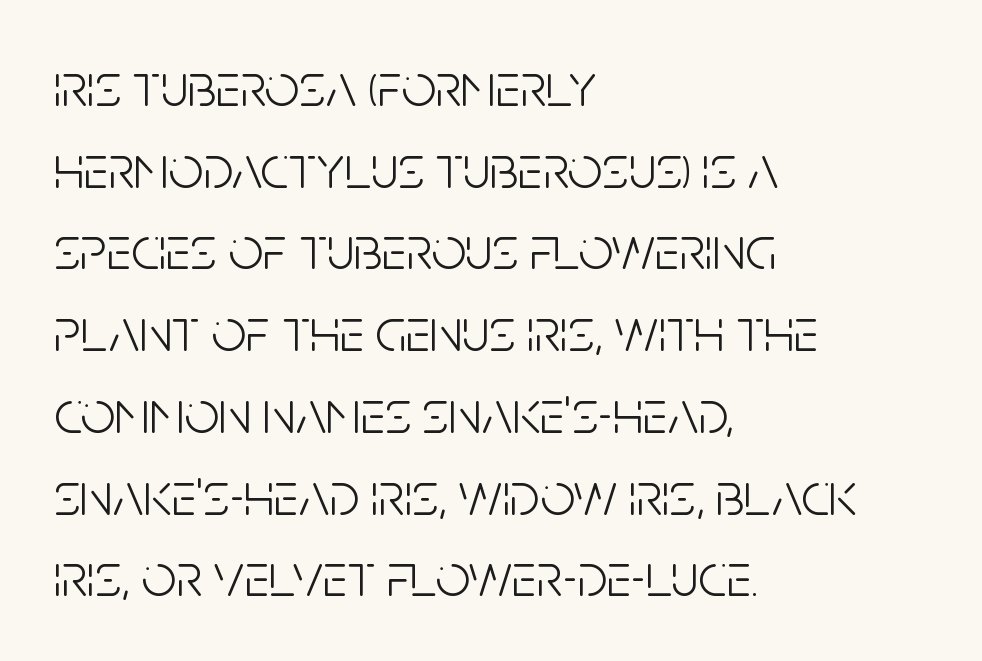
Q: Is the text bold? A: No.
Q: Is the text italic (slanted)? A: No, it is upright.
Q: Is the typeface a serif or a sans-serif typeface? A: Sans-serif.
Q: Is the text underlined? A: No.
Q: How is the paragraph aligned? A: Left-aligned.
Q: Is the spacing between letters normal or unusually wide? A: Normal.
Q: Is the spacing between lines tight, normal or loose? A: Normal.
Q: Width (condensed, normal, or wide)? A: Condensed.
Q: Stroke contrast? A: Low.
Q: x-height? A: Large.
Q: Monospaced? A: No.
